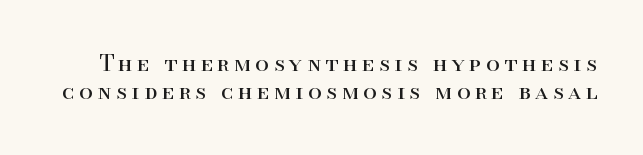
{"italic": "no", "bold": "no", "underline": "no", "line_spacing": "normal", "line_spacing_ratio": 1.28, "letter_spacing": "wide", "letter_spacing_em": 0.21, "glyph_px": 22}
